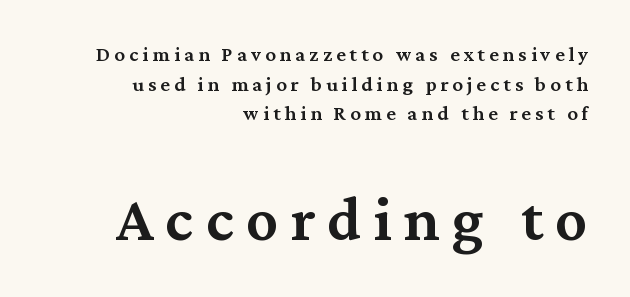
Q: Is the text bold? A: Semi-bold.
Q: Is the text italic (slanted)? A: No, it is upright.
Q: Is the typeface a serif or a sans-serif typeface? A: Serif.
Q: Is the text underlined? A: No.
Q: How is the paragraph aligned? A: Right-aligned.
Q: Is the spacing between lines tight, normal or loose? A: Normal.
Q: Which block of text is set in a larger size, the first (top) or the second (bottom)? A: The second (bottom) one.
Q: Width (condensed, normal, or wide)? A: Normal.
Q: Stroke contrast? A: Medium.
Q: x-height? A: Medium.
Q: Monospaced? A: No.
